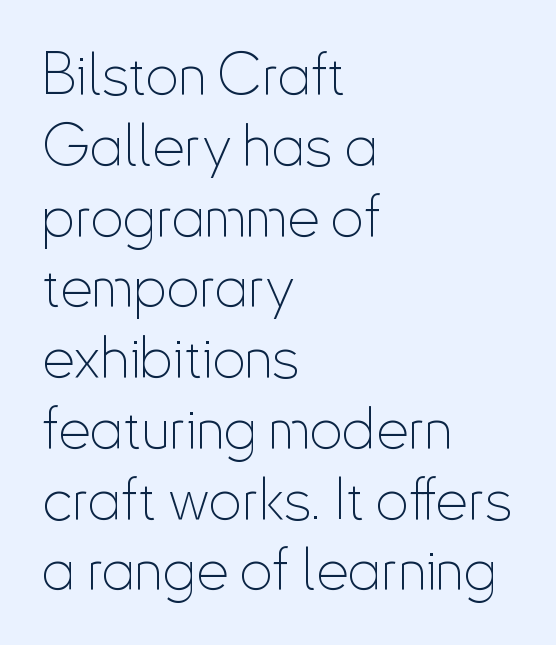
Q: Is the text bold? A: No.
Q: Is the text italic (slanted)? A: No, it is upright.
Q: Is the typeface a serif or a sans-serif typeface? A: Sans-serif.
Q: Is the text underlined? A: No.
Q: How is the paragraph aligned? A: Left-aligned.
Q: Is the spacing between letters normal or unusually wide? A: Normal.
Q: Width (condensed, normal, or wide)? A: Condensed.
Q: Stroke contrast? A: Low.
Q: x-height? A: Small.
Q: Monospaced? A: No.
